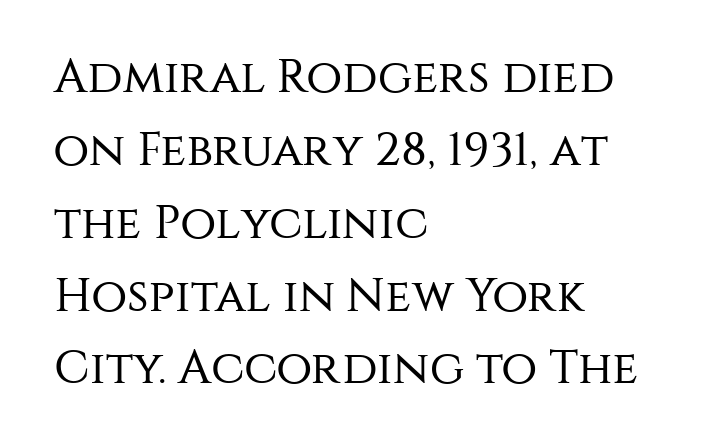
Q: Is the text bold? A: No.
Q: Is the text italic (slanted)? A: No, it is upright.
Q: Is the typeface a serif or a sans-serif typeface? A: Sans-serif.
Q: Is the text underlined? A: No.
Q: How is the paragraph aligned? A: Left-aligned.
Q: Is the spacing between letters normal or unusually wide? A: Normal.
Q: Is the spacing between lines tight, normal or loose? A: Normal.
Q: Width (condensed, normal, or wide)? A: Normal.
Q: Stroke contrast? A: Medium.
Q: x-height? A: Large.
Q: Monospaced? A: No.
